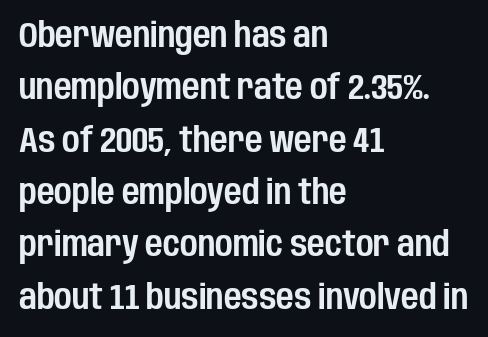
{"serif": "no", "italic": "no", "width": "condensed", "stroke_contrast": "low", "x_height": "large", "monospaced": "no", "underline": "no", "align": "left", "line_spacing": "normal", "line_spacing_ratio": 1.54, "letter_spacing": "normal", "letter_spacing_em": 0.0, "glyph_px": 34}
